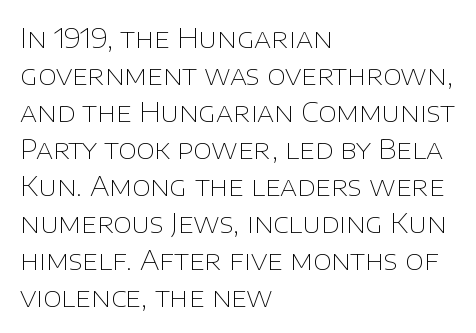
The image shows 27 px text type, upright; set left-aligned, normal line spacing (1.37x), normal letter spacing, not underlined.
